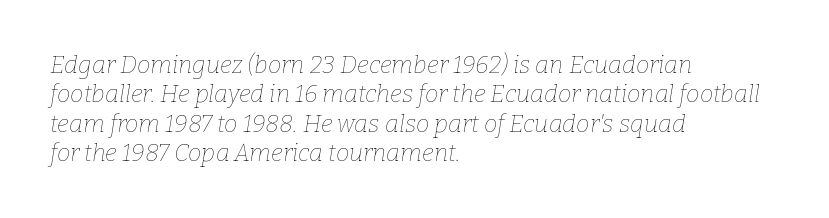
Q: Is the text bold? A: No.
Q: Is the text italic (slanted)? A: Yes, it leans right by about 9 degrees.
Q: Is the text underlined? A: No.
Q: How is the paragraph aligned? A: Left-aligned.
Q: Is the spacing between letters normal or unusually wide? A: Normal.
